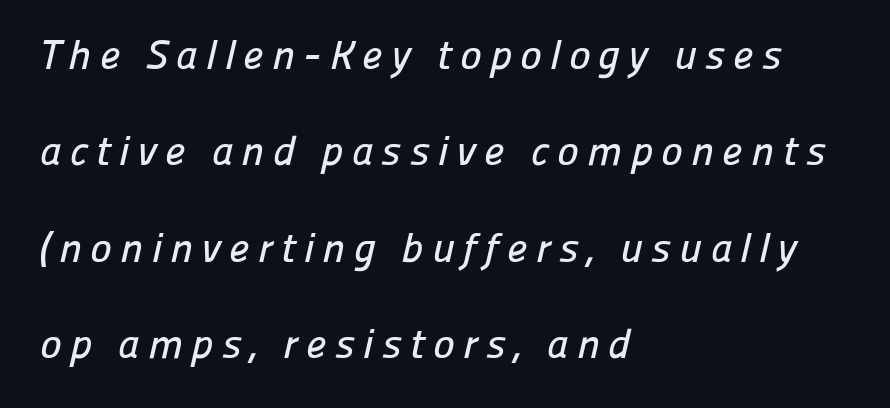
{"serif": "no", "width": "normal", "stroke_contrast": "low", "x_height": "medium", "monospaced": "no", "underline": "no", "align": "left", "line_spacing": "loose", "line_spacing_ratio": 2.35, "letter_spacing": "wide", "letter_spacing_em": 0.2, "glyph_px": 41}
